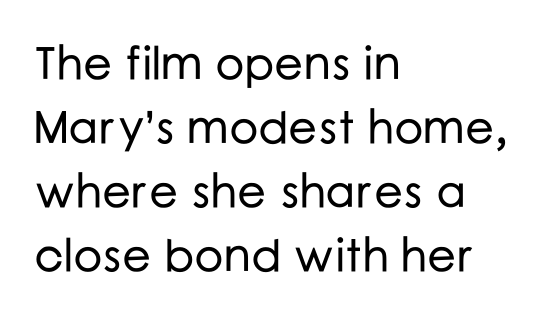
Q: Is the text italic (slanted)? A: No, it is upright.
Q: Is the typeface a serif or a sans-serif typeface? A: Sans-serif.
Q: Is the text underlined? A: No.
Q: How is the paragraph aligned? A: Left-aligned.
Q: Is the spacing between letters normal or unusually wide? A: Normal.
Q: Is the spacing between lines tight, normal or loose? A: Normal.
Q: Width (condensed, normal, or wide)? A: Normal.
Q: Stroke contrast? A: Low.
Q: x-height? A: Medium.
Q: Monospaced? A: No.
